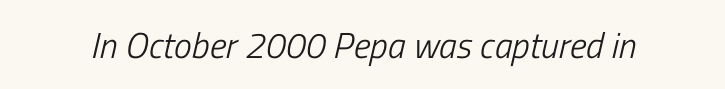
{"italic": "yes", "lean": "right", "slant_degrees": 13, "bold": "no", "weight": "light", "width": "condensed", "stroke_contrast": "low", "x_height": "medium", "monospaced": "no", "underline": "no", "letter_spacing": "normal", "letter_spacing_em": 0.0, "glyph_px": 36}
